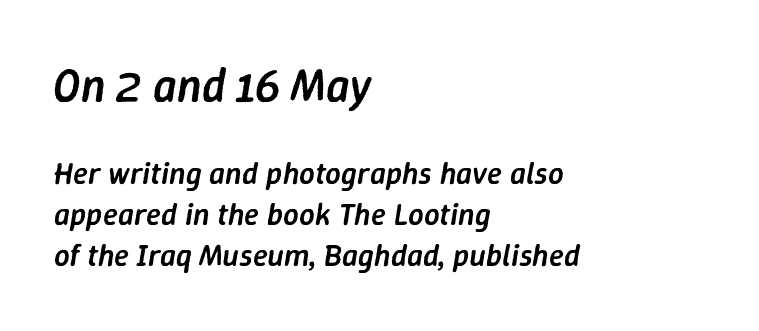
This rendering features lettering with no underline. Compared with a centered layout, this one pins lines to the left instead. The passage shown stacks its lines at a standard gap. This is the in-between weight designers call semibold or demi.
